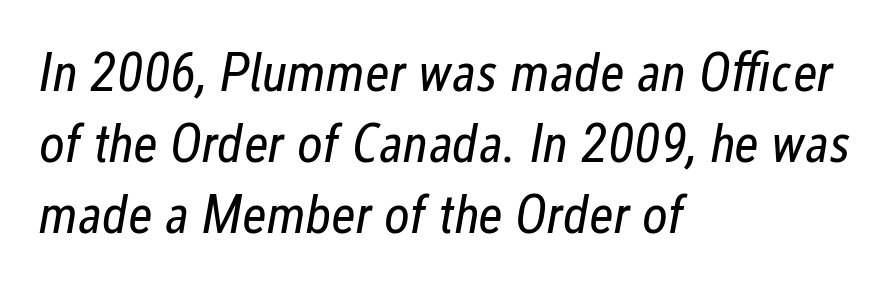
Q: Is the text bold? A: No.
Q: Is the text italic (slanted)? A: Yes, it leans right by about 12 degrees.
Q: Is the text underlined? A: No.
Q: How is the paragraph aligned? A: Left-aligned.
Q: Is the spacing between letters normal or unusually wide? A: Normal.
Q: Is the spacing between lines tight, normal or loose? A: Normal.
Q: Width (condensed, normal, or wide)? A: Condensed.
Q: Stroke contrast? A: Low.
Q: x-height? A: Medium.
Q: Monospaced? A: No.
